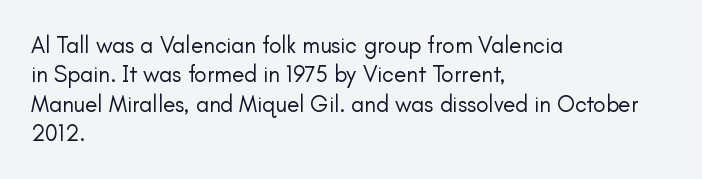
Q: Is the text bold? A: No.
Q: Is the text italic (slanted)? A: No, it is upright.
Q: Is the text underlined? A: No.
Q: How is the paragraph aligned? A: Left-aligned.
Q: Is the spacing between letters normal or unusually wide? A: Normal.
Q: Is the spacing between lines tight, normal or loose? A: Normal.
